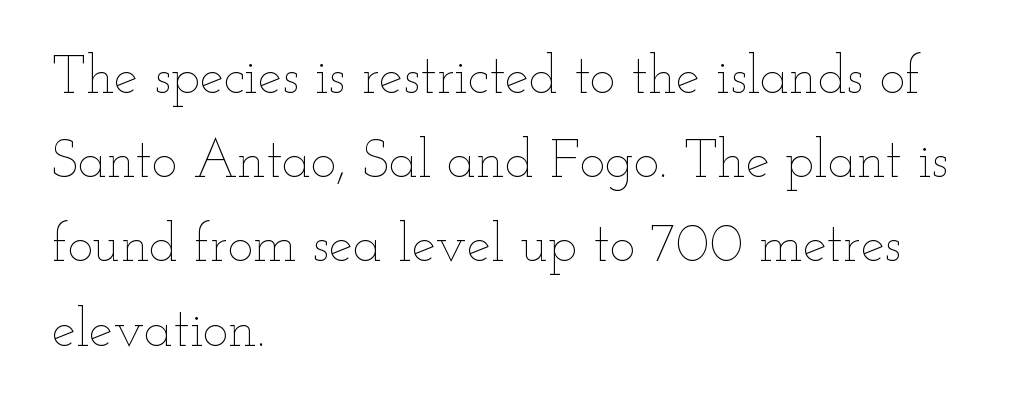
Q: Is the text bold? A: No.
Q: Is the text italic (slanted)? A: No, it is upright.
Q: Is the text underlined? A: No.
Q: How is the paragraph aligned? A: Left-aligned.
Q: Is the spacing between letters normal or unusually wide? A: Normal.
Q: Is the spacing between lines tight, normal or loose? A: Normal.
Q: Width (condensed, normal, or wide)? A: Wide.
Q: Stroke contrast? A: Low.
Q: x-height? A: Small.
Q: Monospaced? A: No.
